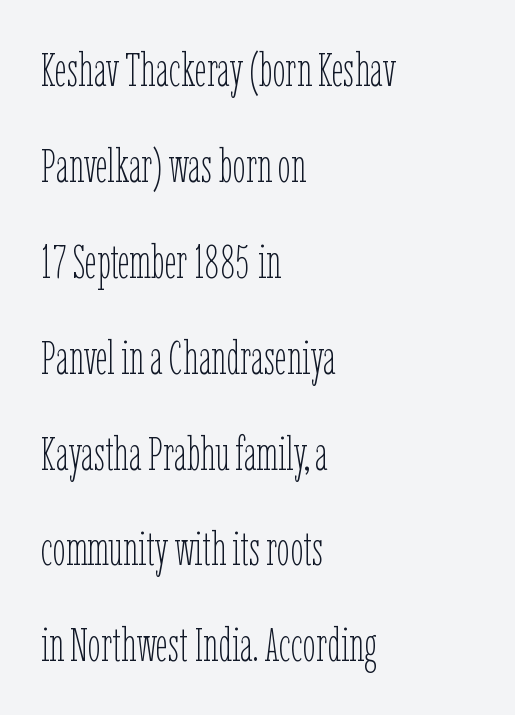
Q: Is the text bold? A: No.
Q: Is the text italic (slanted)? A: No, it is upright.
Q: Is the text underlined? A: No.
Q: How is the paragraph aligned? A: Left-aligned.
Q: Is the spacing between letters normal or unusually wide? A: Normal.
Q: Is the spacing between lines tight, normal or loose? A: Loose.
Q: Width (condensed, normal, or wide)? A: Condensed.
Q: Stroke contrast? A: Low.
Q: x-height? A: Medium.
Q: Monospaced? A: No.
